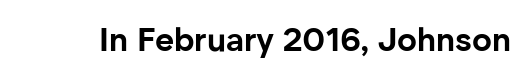
{"serif": "no", "italic": "no", "bold": "yes", "weight": "bold", "width": "normal", "stroke_contrast": "low", "x_height": "medium", "monospaced": "no", "underline": "no", "letter_spacing": "normal", "letter_spacing_em": 0.0, "glyph_px": 33}
